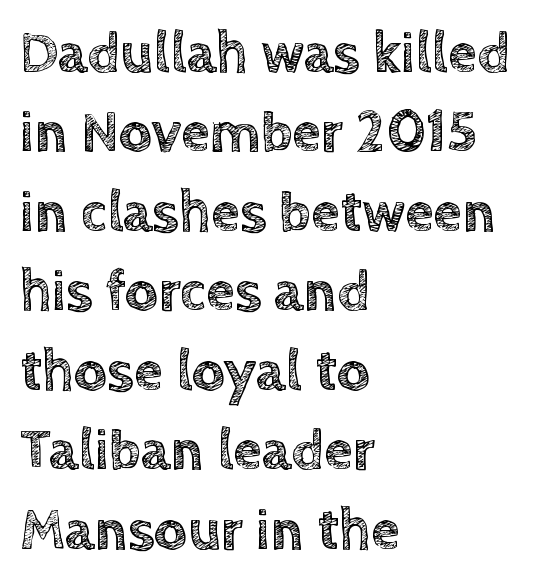
{"italic": "no", "width": "normal", "x_height": "large", "monospaced": "no", "underline": "no", "align": "left", "line_spacing": "normal", "line_spacing_ratio": 1.37, "letter_spacing": "normal", "letter_spacing_em": 0.0, "glyph_px": 58}
